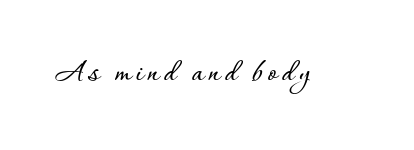
The zone under the glyphs is completely vacant. The passage shown is typed in a proportional face where columns would drift.
